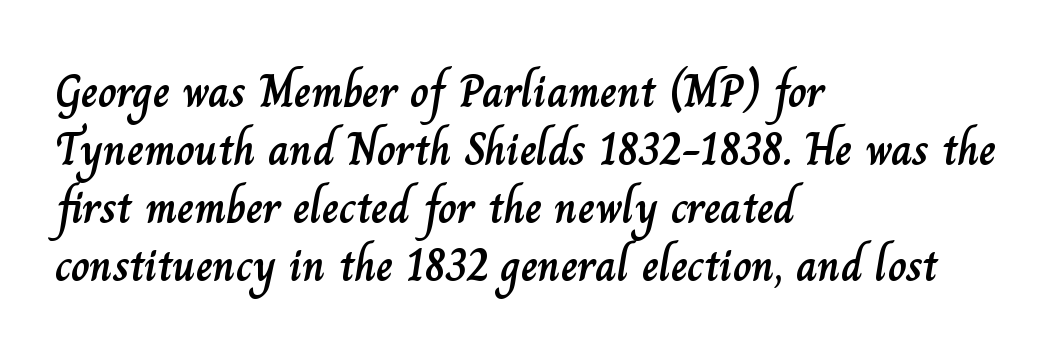
The image shows 46 px text type; set left-aligned, normal line spacing (1.26x), normal letter spacing, not underlined; low stroke contrast and a small x-height.
